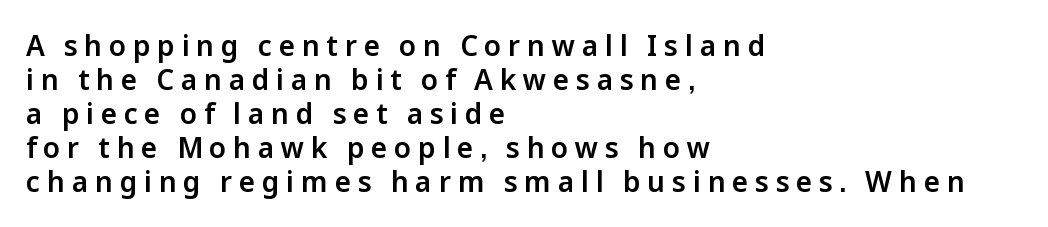
The glyphs are unaccompanied by any horizontal stroke below them. Where is the straight margin? On the left. Character widths vary here, with narrow letters taking less room than wide ones. Note: no serifs on the glyphs. Tracking value appears strongly positive — letters spread wide.
